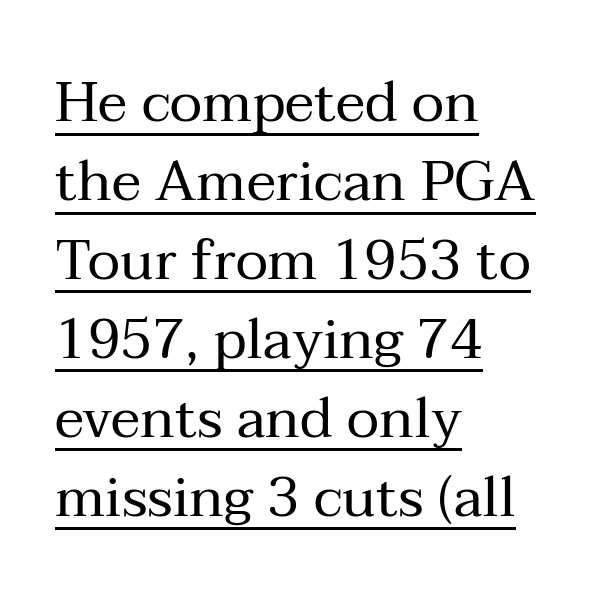
{"serif": "yes", "italic": "no", "bold": "no", "weight": "regular", "width": "normal", "stroke_contrast": "medium", "x_height": "medium", "monospaced": "no", "underline": "yes", "align": "left", "line_spacing": "normal", "line_spacing_ratio": 1.41, "letter_spacing": "normal", "letter_spacing_em": 0.0, "glyph_px": 56}
